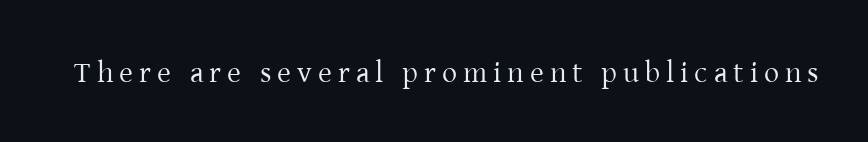
The image shows 30 px regular-weight serif type, upright; set unusually wide letter spacing (+0.2 em), not underlined; low stroke contrast and a medium x-height.
